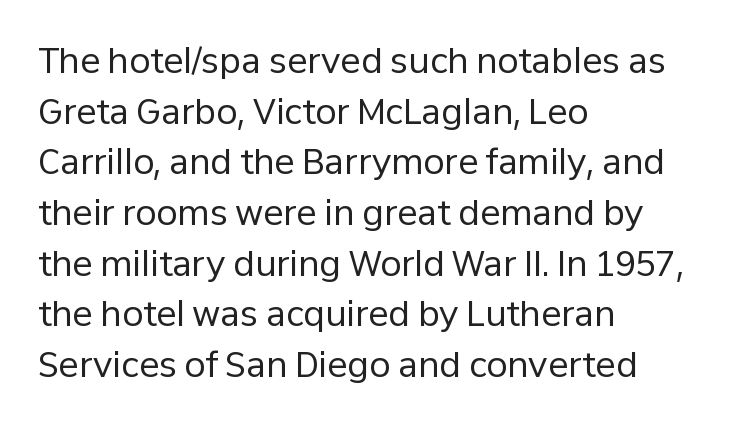
{"serif": "no", "italic": "no", "bold": "no", "weight": "regular", "width": "normal", "stroke_contrast": "low", "x_height": "medium", "monospaced": "no", "underline": "no", "align": "left", "line_spacing": "normal", "line_spacing_ratio": 1.49, "letter_spacing": "normal", "letter_spacing_em": 0.0, "glyph_px": 34}
